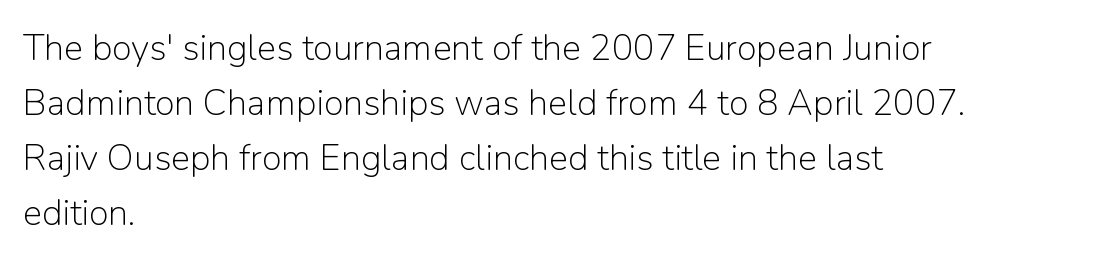
Q: Is the text bold? A: No.
Q: Is the text italic (slanted)? A: No, it is upright.
Q: Is the typeface a serif or a sans-serif typeface? A: Sans-serif.
Q: Is the text underlined? A: No.
Q: How is the paragraph aligned? A: Left-aligned.
Q: Is the spacing between letters normal or unusually wide? A: Normal.
Q: Is the spacing between lines tight, normal or loose? A: Normal.
Q: Width (condensed, normal, or wide)? A: Normal.
Q: Stroke contrast? A: Low.
Q: x-height? A: Medium.
Q: Monospaced? A: No.
